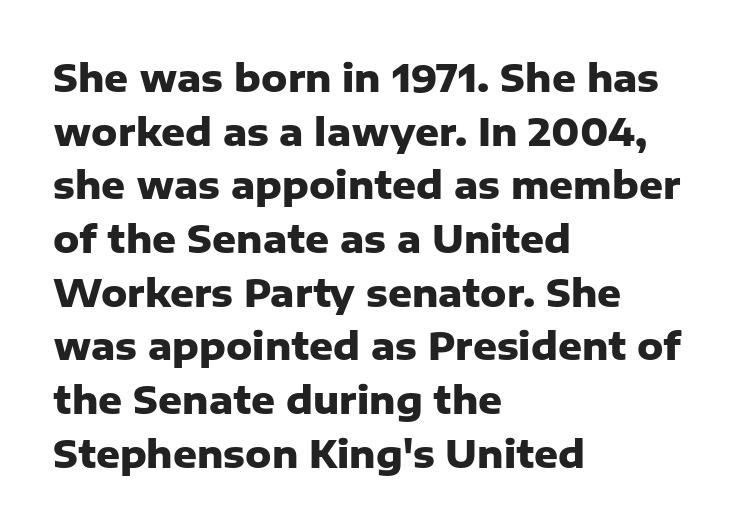
Casual observation: everything's shoved over to the left. Short note: letters normally spaced. Notice how the stems are strictly vertical — no italics here. A typesetter would call this leading conventional body-copy spacing. The rendering uses natural spacing where letterforms have individual widths.
